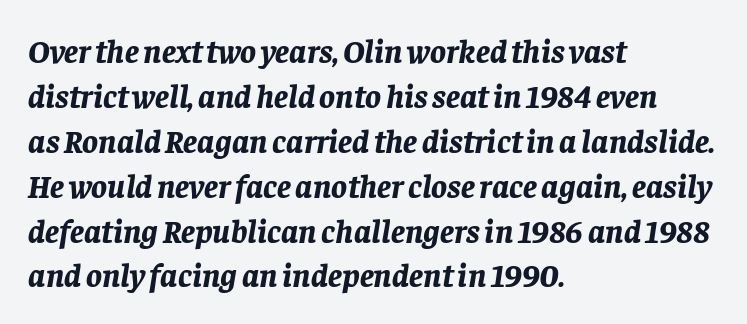
{"italic": "yes", "lean": "right", "slant_degrees": 8, "bold": "yes", "weight": "bold", "width": "normal", "stroke_contrast": "low", "x_height": "large", "monospaced": "no", "underline": "no", "align": "left", "line_spacing": "normal", "line_spacing_ratio": 1.36, "letter_spacing": "normal", "letter_spacing_em": 0.0, "glyph_px": 33}
